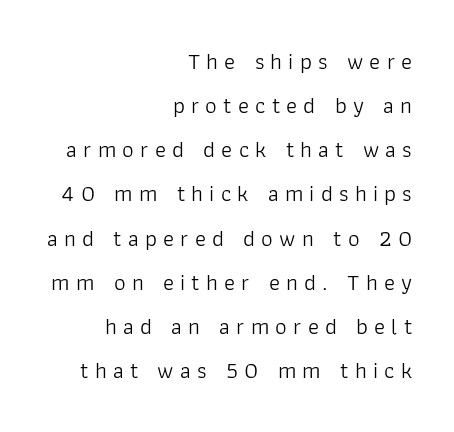
Unmarked baselines from the first word to the last. The paragraph has a hard right edge and a soft left edge. The weight tops out at a normal text grade. These lines were composed using upright roman letters. The space between consecutive lines is lavish. Observe the wide spacing: letters keep a clear distance from each other.
